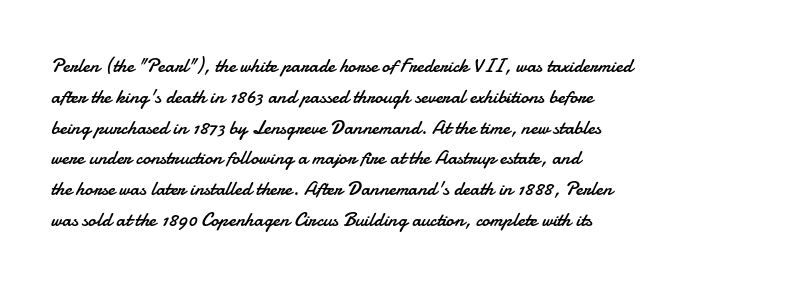
Unmarked baselines from the first word to the last. Between one letter and the next there's only the usual sliver of space. Left-aligned paragraph, ragged on the right. Compared with typical paragraphs, the rows here are spaced about the same.
